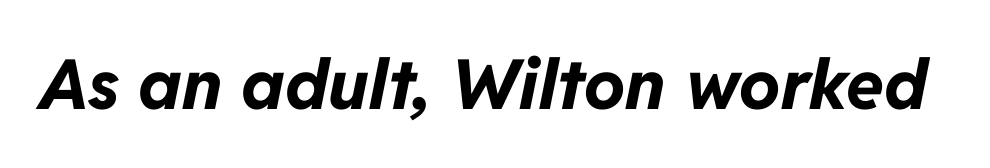
{"italic": "yes", "lean": "right", "slant_degrees": 11, "bold": "yes", "weight": "bold", "width": "normal", "stroke_contrast": "low", "x_height": "medium", "monospaced": "no", "underline": "no", "letter_spacing": "normal", "letter_spacing_em": 0.0, "glyph_px": 69}
